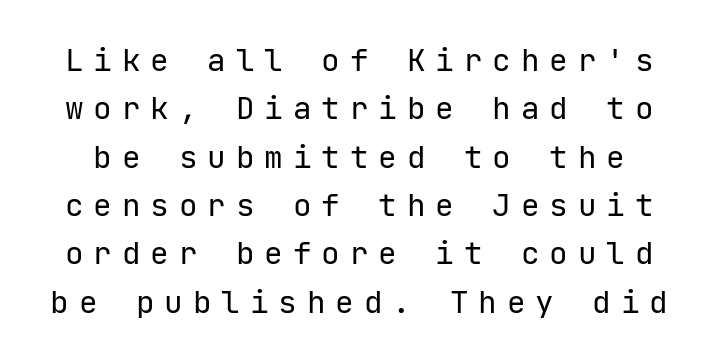
{"serif": "no", "italic": "no", "bold": "no", "weight": "regular", "width": "normal", "stroke_contrast": "low", "x_height": "medium", "underline": "no", "line_spacing": "normal", "line_spacing_ratio": 1.56, "letter_spacing": "wide", "letter_spacing_em": 0.32, "glyph_px": 31}
